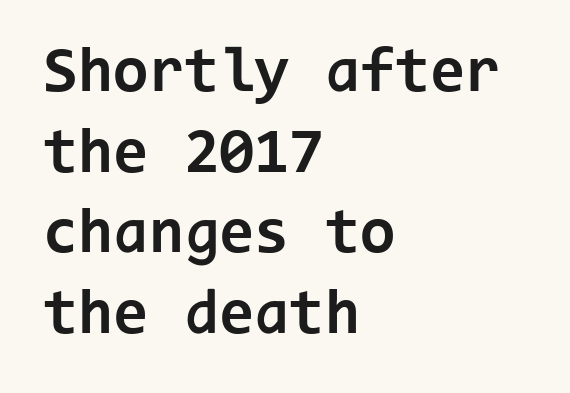
Q: Is the text bold? A: Yes.
Q: Is the text italic (slanted)? A: No, it is upright.
Q: Is the typeface a serif or a sans-serif typeface? A: Sans-serif.
Q: Is the text underlined? A: No.
Q: How is the paragraph aligned? A: Left-aligned.
Q: Is the spacing between letters normal or unusually wide? A: Normal.
Q: Is the spacing between lines tight, normal or loose? A: Normal.
Q: Width (condensed, normal, or wide)? A: Normal.
Q: Stroke contrast? A: Low.
Q: x-height? A: Medium.
Q: Monospaced? A: Yes.
